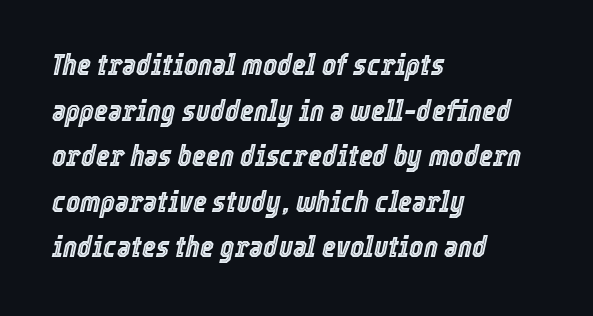
The image shows 30 px condensed type, italic (leaning right); set left-aligned, normal line spacing (1.52x), normal letter spacing, not underlined; a medium x-height.
